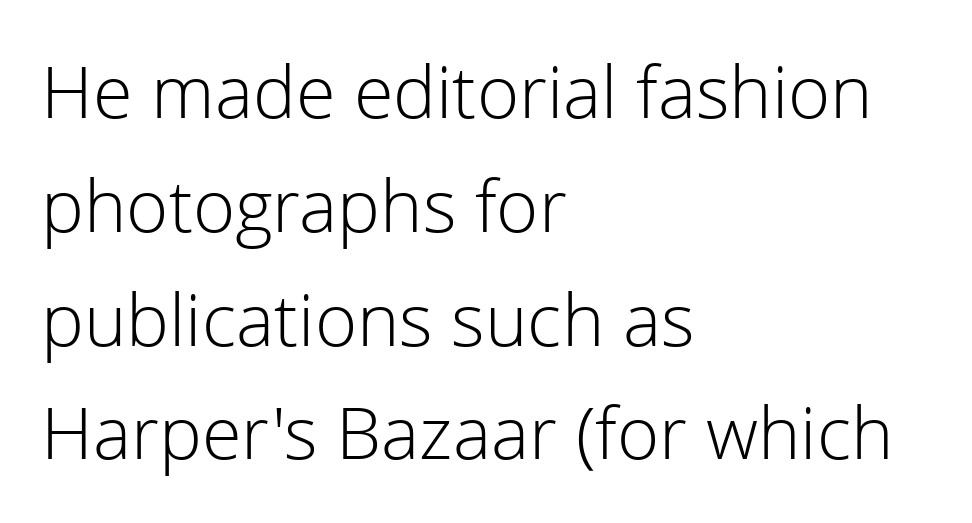
Q: Is the text bold? A: No.
Q: Is the text italic (slanted)? A: No, it is upright.
Q: Is the typeface a serif or a sans-serif typeface? A: Sans-serif.
Q: Is the text underlined? A: No.
Q: How is the paragraph aligned? A: Left-aligned.
Q: Is the spacing between letters normal or unusually wide? A: Normal.
Q: Is the spacing between lines tight, normal or loose? A: Normal.
Q: Width (condensed, normal, or wide)? A: Normal.
Q: x-height? A: Medium.
Q: Monospaced? A: No.
